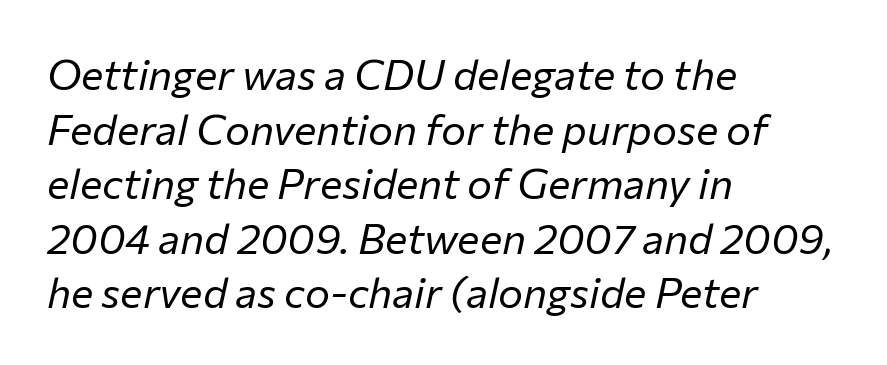
Q: Is the text bold? A: No.
Q: Is the text italic (slanted)? A: Yes, it leans right by about 12 degrees.
Q: Is the text underlined? A: No.
Q: How is the paragraph aligned? A: Left-aligned.
Q: Is the spacing between letters normal or unusually wide? A: Normal.
Q: Is the spacing between lines tight, normal or loose? A: Normal.
Q: Width (condensed, normal, or wide)? A: Normal.
Q: Stroke contrast? A: Low.
Q: x-height? A: Medium.
Q: Monospaced? A: No.
